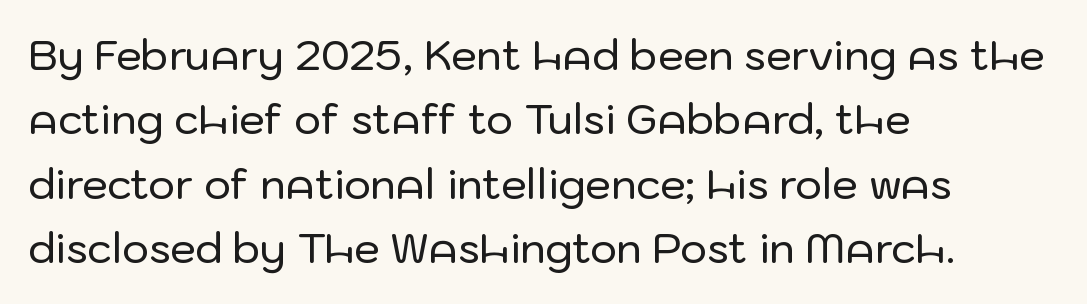
The image shows 41 px sans-serif type, upright; set left-aligned, normal line spacing (1.57x), normal letter spacing, not underlined; low stroke contrast and a medium x-height.
